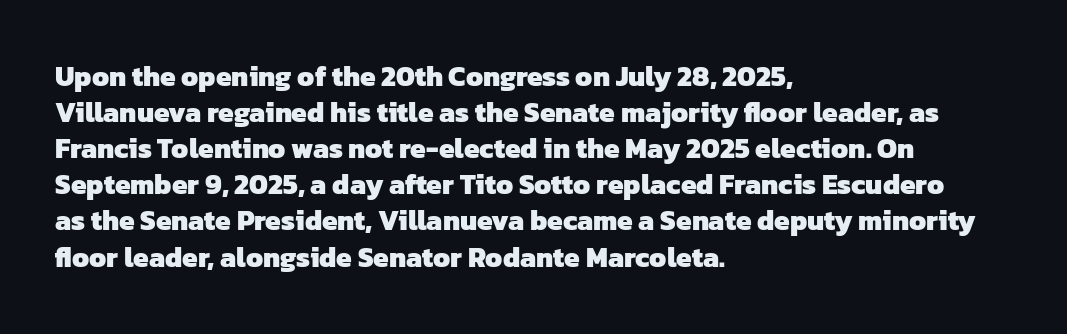
Q: Is the text bold? A: Yes.
Q: Is the typeface a serif or a sans-serif typeface? A: Sans-serif.
Q: Is the text underlined? A: No.
Q: How is the paragraph aligned? A: Left-aligned.
Q: Is the spacing between letters normal or unusually wide? A: Normal.
Q: Is the spacing between lines tight, normal or loose? A: Normal.
Q: Width (condensed, normal, or wide)? A: Normal.
Q: Stroke contrast? A: Low.
Q: x-height? A: Medium.
Q: Monospaced? A: No.
